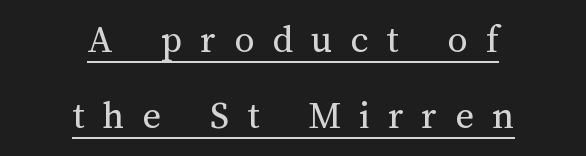
Q: Is the text bold? A: No.
Q: Is the text italic (slanted)? A: No, it is upright.
Q: Is the text underlined? A: Yes.
Q: How is the paragraph aligned? A: Centered.
Q: Is the spacing between letters normal or unusually wide? A: Unusually wide.
Q: Width (condensed, normal, or wide)? A: Normal.
Q: Stroke contrast? A: Medium.
Q: x-height? A: Medium.
Q: Monospaced? A: No.
